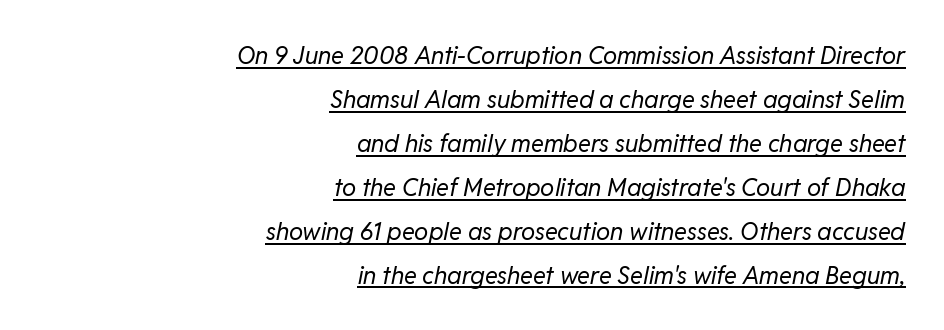
The face used here appears with an underline applied. This sample uses an oblique cut, with every glyph tilted off the vertical. The tracking reads as untouched default to a designer's eye. Visually the block forms a straight wall on the right and a jagged coastline on the left. Heft: none added — not bold.
